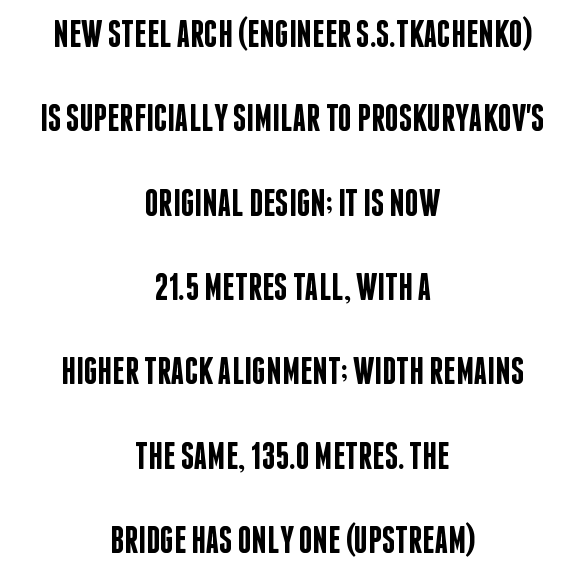
The image shows 38 px semibold, condensed sans-serif type, upright; set centered, loose line spacing (2.22x), normal letter spacing, not underlined; low stroke contrast and a large x-height.
